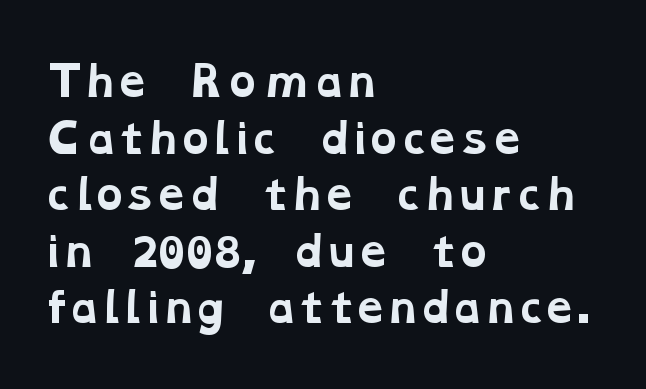
Q: Is the text bold? A: Yes.
Q: Is the typeface a serif or a sans-serif typeface? A: Serif.
Q: Is the text underlined? A: No.
Q: How is the paragraph aligned? A: Left-aligned.
Q: Is the spacing between letters normal or unusually wide? A: Normal.
Q: Is the spacing between lines tight, normal or loose? A: Normal.
Q: Width (condensed, normal, or wide)? A: Wide.
Q: Stroke contrast? A: Low.
Q: x-height? A: Medium.
Q: Monospaced? A: No.
